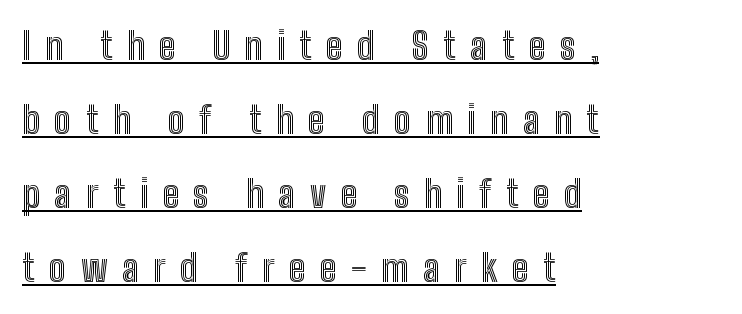
{"italic": "no", "width": "condensed", "x_height": "medium", "monospaced": "no", "underline": "yes", "align": "left", "line_spacing": "loose", "line_spacing_ratio": 1.95, "letter_spacing": "wide", "letter_spacing_em": 0.38, "glyph_px": 38}
